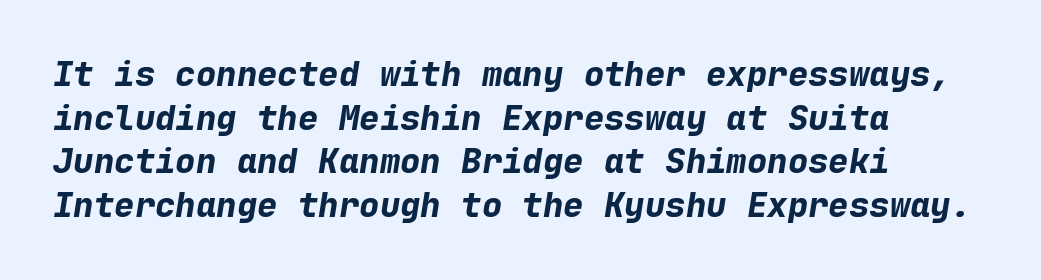
Q: Is the text bold? A: Yes.
Q: Is the text italic (slanted)? A: Yes, it leans right by about 9 degrees.
Q: Is the text underlined? A: No.
Q: How is the paragraph aligned? A: Left-aligned.
Q: Is the spacing between letters normal or unusually wide? A: Normal.
Q: Is the spacing between lines tight, normal or loose? A: Normal.
Q: Width (condensed, normal, or wide)? A: Normal.
Q: Stroke contrast? A: Low.
Q: x-height? A: Medium.
Q: Monospaced? A: Yes.
